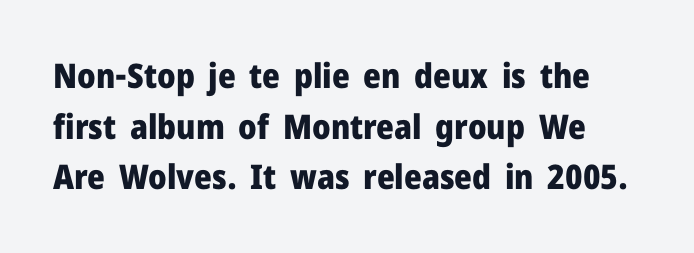
You could not count columns in this text — the font is proportionally spaced. Words appear dense and cohesive because spacing is normal. Nobody drew a line under any word here. Are there feet on the stems? There aren't — it's a sans. Interline gaps are of average width in this sample. Do the letters lean? They stand straight.
